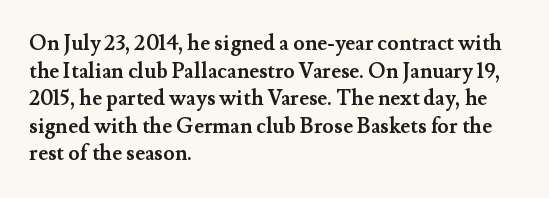
The image shows 21 px bold type, upright; set left-aligned, normal line spacing (1.31x), normal letter spacing, not underlined.
